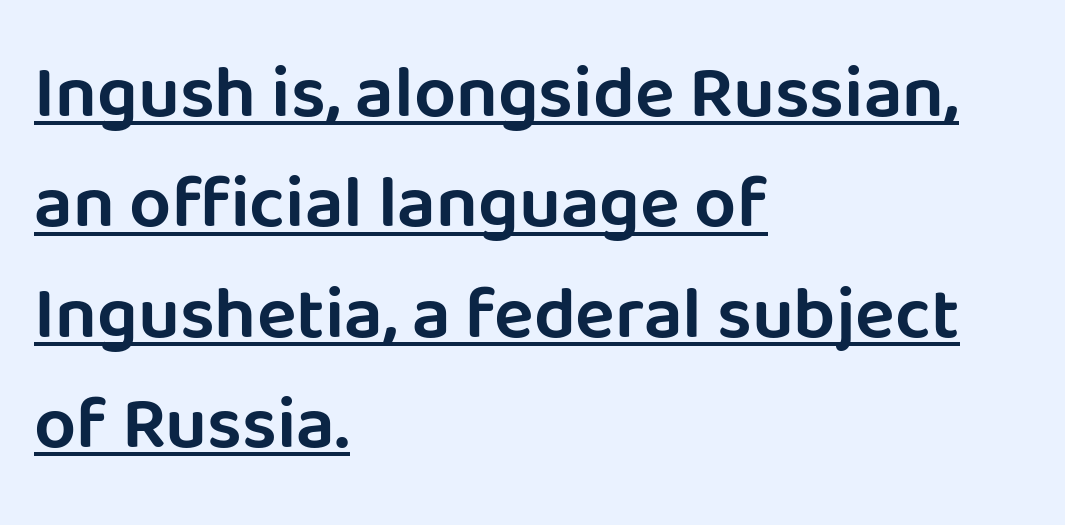
Q: Is the text italic (slanted)? A: No, it is upright.
Q: Is the typeface a serif or a sans-serif typeface? A: Sans-serif.
Q: Is the text underlined? A: Yes.
Q: How is the paragraph aligned? A: Left-aligned.
Q: Is the spacing between letters normal or unusually wide? A: Normal.
Q: Is the spacing between lines tight, normal or loose? A: Normal.
Q: Width (condensed, normal, or wide)? A: Normal.
Q: Stroke contrast? A: Low.
Q: x-height? A: Large.
Q: Monospaced? A: No.
